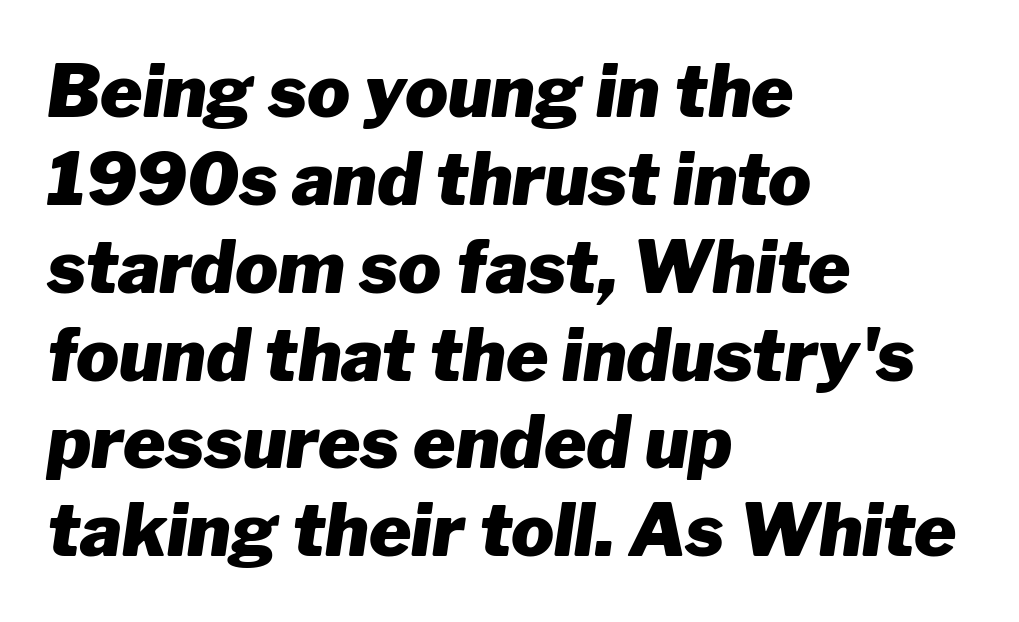
{"italic": "yes", "lean": "right", "slant_degrees": 8, "bold": "yes", "weight": "heavy", "width": "normal", "stroke_contrast": "low", "x_height": "medium", "monospaced": "no", "underline": "no", "align": "left", "line_spacing_ratio": 1.22, "letter_spacing": "normal", "letter_spacing_em": 0.0, "glyph_px": 72}
